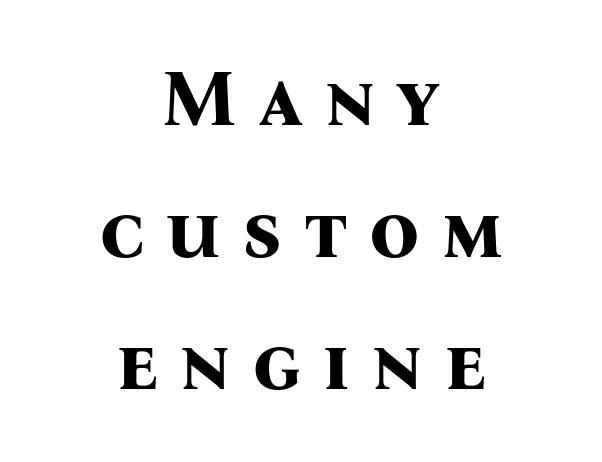
The image shows 79 px bold serif type, upright; set centered, normal line spacing (1.67x), unusually wide letter spacing (+0.26 em), not underlined; medium stroke contrast and a medium x-height.
